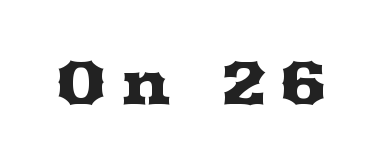
Tracking value appears strongly positive — letters spread wide. Here the designer chose a conventional face with non-uniform glyph widths. The letters stand straight up with perfectly vertical stems. Look at the bottom of the vertical strokes: they flare into serifs here. Only glyphs here, with clear space below each row.
